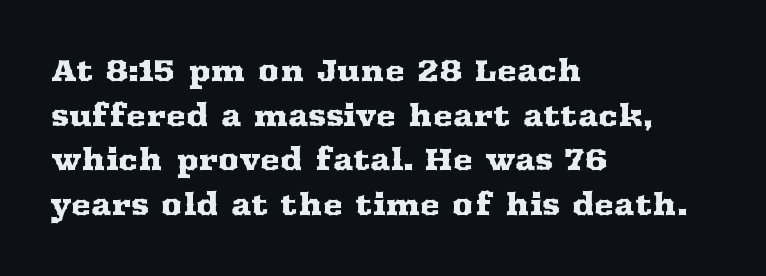
The image shows 30 px wide serif type, upright; set left-aligned, normal line spacing (1.49x), normal letter spacing, not underlined; medium stroke contrast and a medium x-height.
